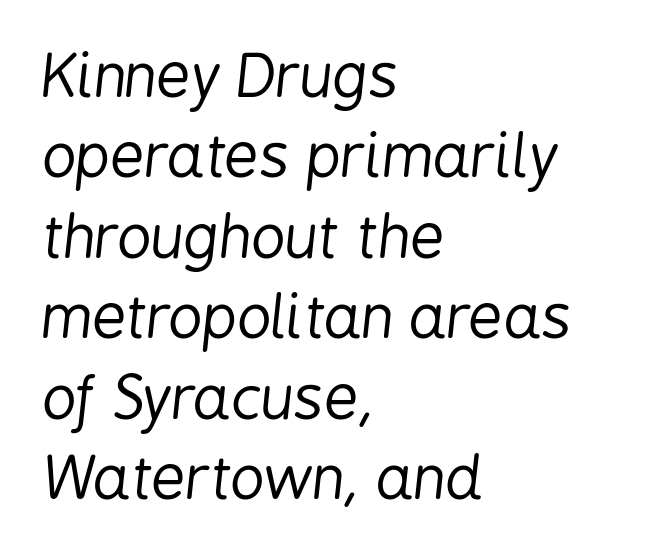
{"italic": "yes", "lean": "right", "slant_degrees": 6, "bold": "no", "weight": "regular", "width": "condensed", "stroke_contrast": "low", "x_height": "medium", "monospaced": "no", "underline": "no", "align": "left", "line_spacing": "normal", "line_spacing_ratio": 1.34, "letter_spacing": "normal", "letter_spacing_em": 0.0, "glyph_px": 60}
